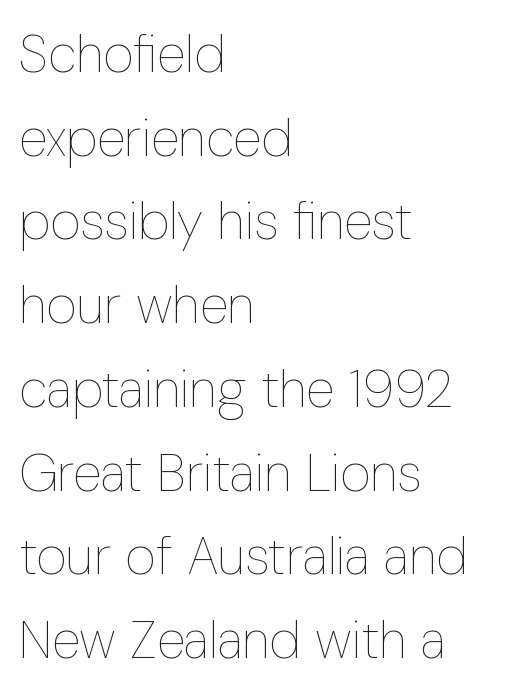
Q: Is the text bold? A: No.
Q: Is the text italic (slanted)? A: No, it is upright.
Q: Is the text underlined? A: No.
Q: How is the paragraph aligned? A: Left-aligned.
Q: Is the spacing between letters normal or unusually wide? A: Normal.
Q: Is the spacing between lines tight, normal or loose? A: Normal.
Q: Width (condensed, normal, or wide)? A: Condensed.
Q: Stroke contrast? A: Low.
Q: x-height? A: Medium.
Q: Monospaced? A: No.
